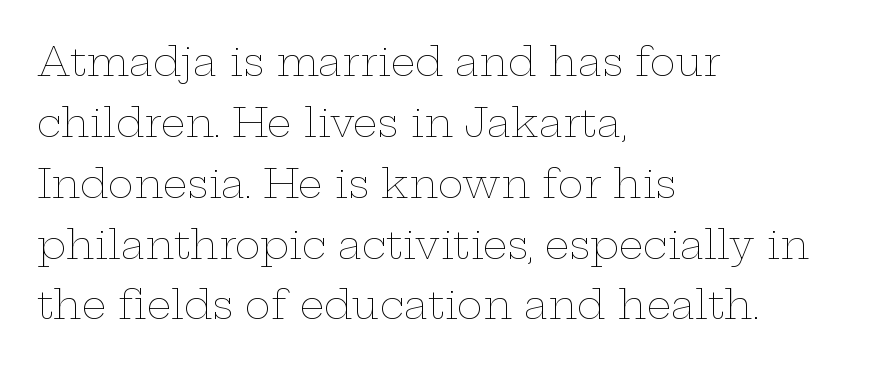
{"italic": "no", "bold": "no", "weight": "thin", "width": "wide", "stroke_contrast": "low", "x_height": "medium", "monospaced": "no", "underline": "no", "align": "left", "line_spacing": "normal", "line_spacing_ratio": 1.56, "letter_spacing": "normal", "letter_spacing_em": 0.0, "glyph_px": 39}
